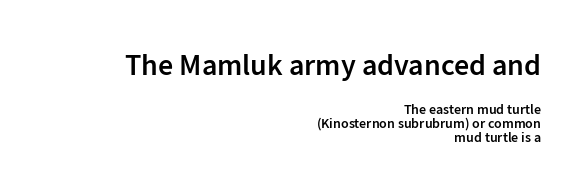
The image shows 30 px semibold sans-serif type, upright; set right-aligned, tight line spacing (1.02x), normal letter spacing, not underlined; the first (top) block is 2.14x larger; low stroke contrast and a medium x-height.
